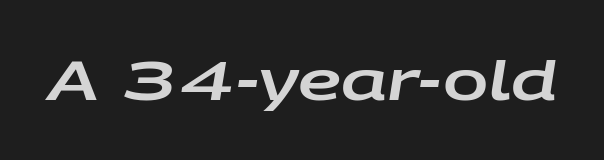
Think of a printed novel: that variable character pitch is what you see here. You could call the tracking neutral — neither tight nor loose. Honestly, there is no underline to notice here at all. The passage shown leans; its letterforms are oblique.
